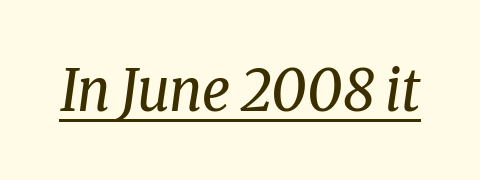
Q: Is the text bold? A: No.
Q: Is the text italic (slanted)? A: Yes, it leans right by about 8 degrees.
Q: Is the typeface a serif or a sans-serif typeface? A: Serif.
Q: Is the text underlined? A: Yes.
Q: Is the spacing between letters normal or unusually wide? A: Normal.
Q: Width (condensed, normal, or wide)? A: Condensed.
Q: Stroke contrast? A: Low.
Q: x-height? A: Medium.
Q: Monospaced? A: No.
